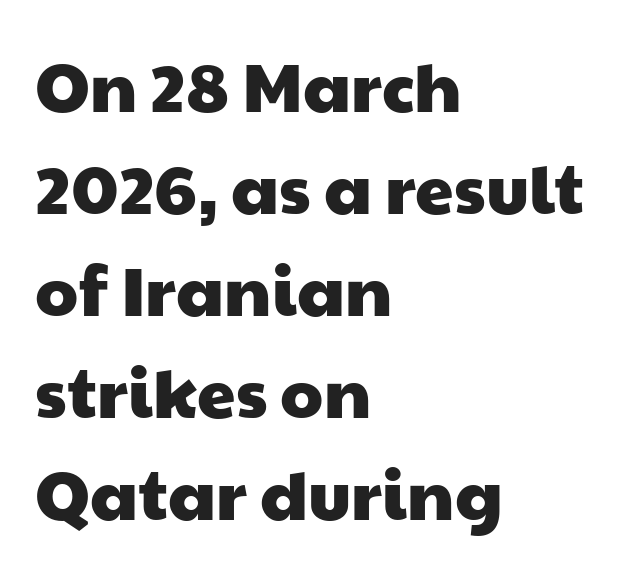
Q: Is the typeface a serif or a sans-serif typeface? A: Sans-serif.
Q: Is the text underlined? A: No.
Q: How is the paragraph aligned? A: Left-aligned.
Q: Is the spacing between letters normal or unusually wide? A: Normal.
Q: Is the spacing between lines tight, normal or loose? A: Normal.
Q: Width (condensed, normal, or wide)? A: Wide.
Q: Stroke contrast? A: Low.
Q: x-height? A: Medium.
Q: Monospaced? A: No.
